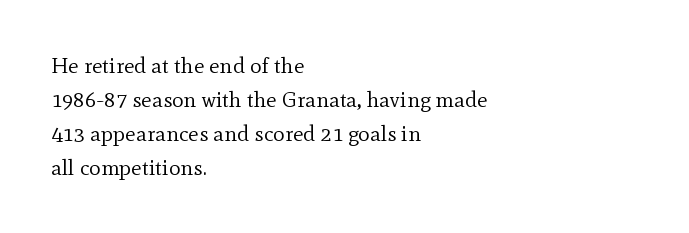
{"italic": "no", "bold": "no", "underline": "no", "align": "left", "line_spacing": "normal", "line_spacing_ratio": 1.55, "letter_spacing": "normal", "letter_spacing_em": 0.0, "glyph_px": 22}
